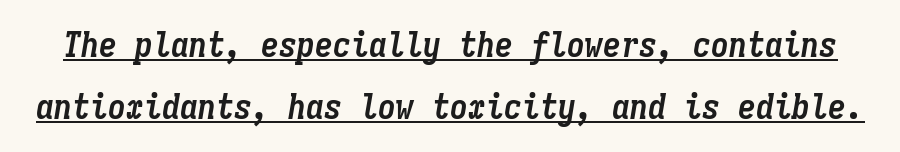
Typographic density is high because the face is bold. In designer terms, the underline attribute is active on this setting. Tall strokes in this sample are angled rather than plumb. The rendering uses typewriter-style spacing with identical character cells. In terms of letterspacing, this is plain default setting.
